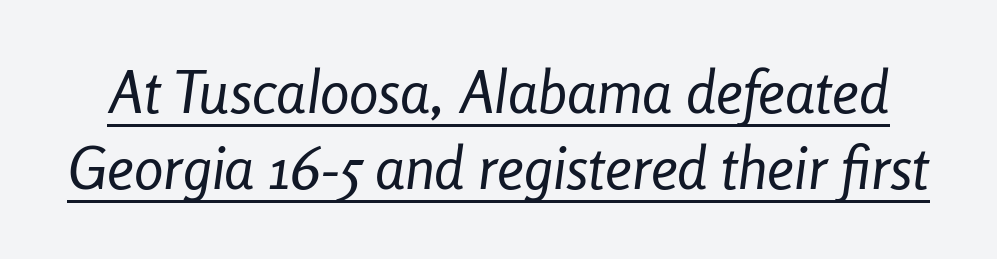
{"italic": "yes", "lean": "right", "slant_degrees": 8, "bold": "no", "weight": "regular", "width": "condensed", "stroke_contrast": "low", "x_height": "medium", "monospaced": "no", "underline": "yes", "line_spacing": "normal", "line_spacing_ratio": 1.29, "letter_spacing": "normal", "letter_spacing_em": 0.0, "glyph_px": 59}
